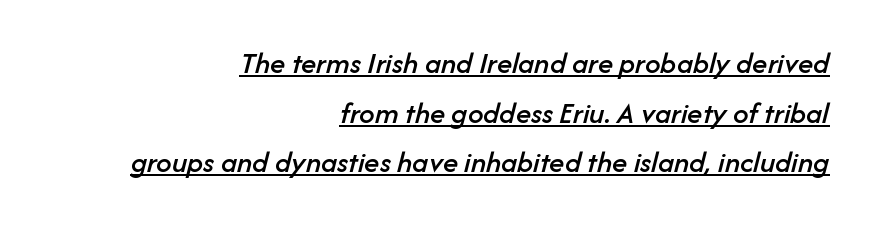
{"italic": "yes", "lean": "right", "slant_degrees": 14, "width": "normal", "stroke_contrast": "low", "x_height": "medium", "monospaced": "no", "underline": "yes", "align": "right", "line_spacing": "normal", "line_spacing_ratio": 1.6, "letter_spacing": "normal", "letter_spacing_em": 0.0, "glyph_px": 31}
